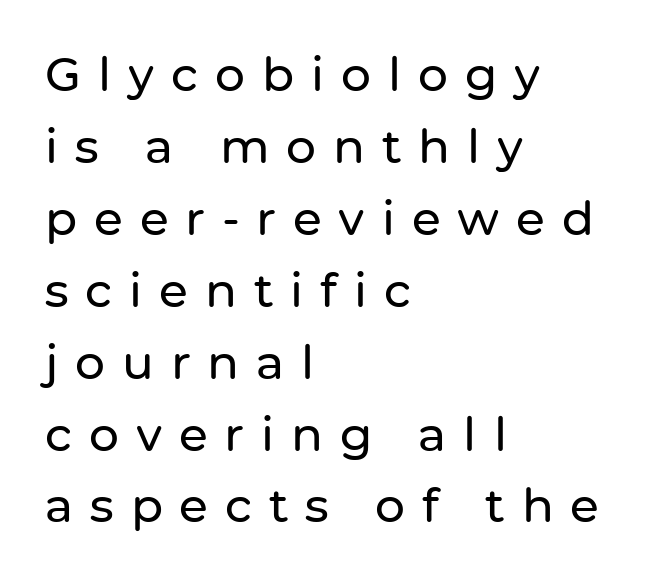
The image shows 47 px sans-serif type, upright; set left-aligned, normal line spacing (1.53x), unusually wide letter spacing (+0.36 em), not underlined; low stroke contrast and a medium x-height.
